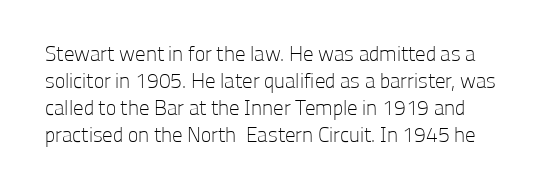
The image shows 21 px text type, upright; set normal line spacing (1.28x), normal letter spacing, not underlined.
